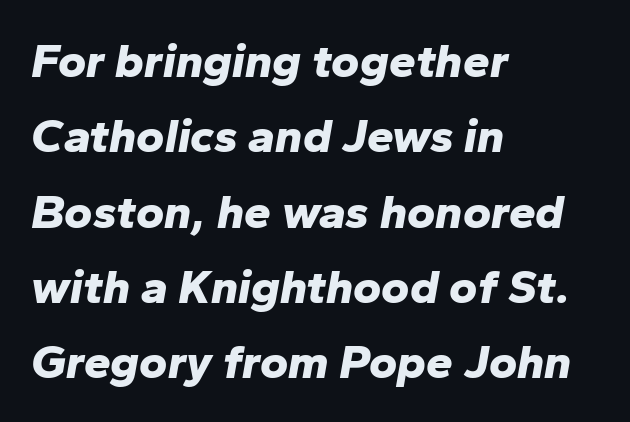
{"italic": "yes", "lean": "right", "slant_degrees": 10, "bold": "yes", "weight": "bold", "width": "normal", "stroke_contrast": "low", "x_height": "medium", "monospaced": "no", "underline": "no", "align": "left", "line_spacing": "normal", "line_spacing_ratio": 1.57, "letter_spacing": "normal", "letter_spacing_em": 0.0, "glyph_px": 48}
